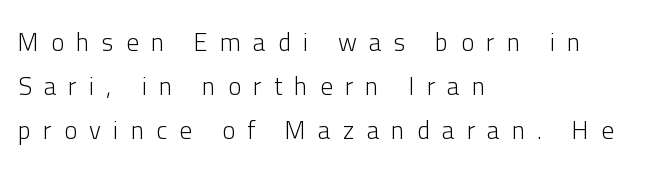
The image shows 25 px text type, upright; set left-aligned, line spacing 1.76x, unusually wide letter spacing (+0.49 em), not underlined.
